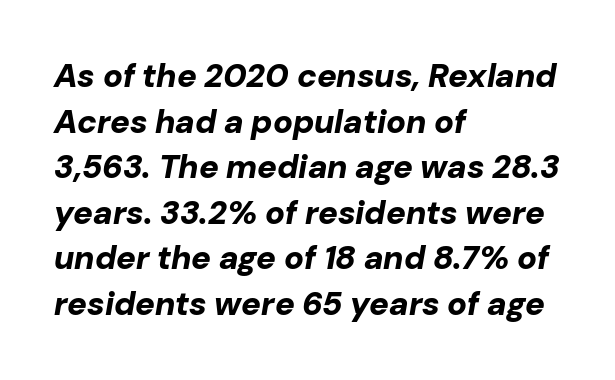
The image shows 33 px bold type, italic (leaning right); set left-aligned, normal line spacing (1.38x), normal letter spacing, not underlined; low stroke contrast and a medium x-height.
